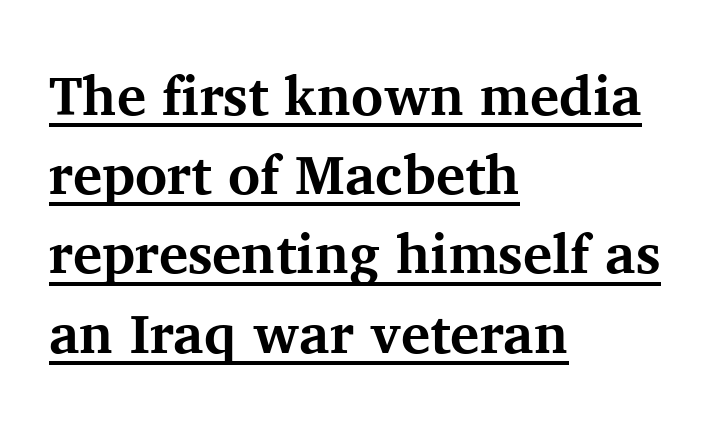
Posture: upright roman. Old-style or modern, the face here clearly has serifs. Leftover space on each line is placed entirely after the last word. This sample has the flowing, uneven cadence of proportional lettering. The glyphs have the mass of a bold cut. These lines keep a tight, regular rhythm from letter to letter.
